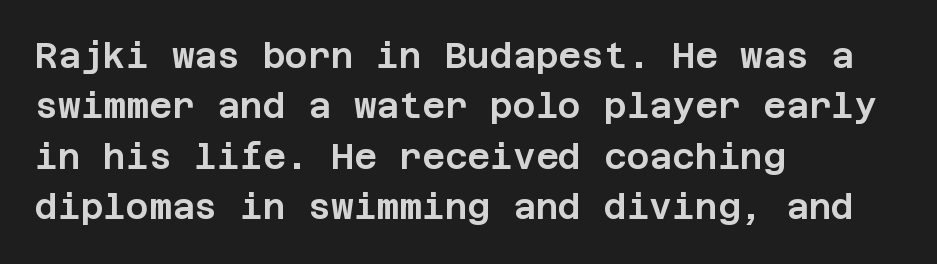
The designer went with a sans here, leaving each stem footless. It's the straight-up-and-down kind of type. Is there much room between lines? A standard amount, neither cramped nor airy. Is the letter spacing exaggerated? No — it looks like the ordinary default.
